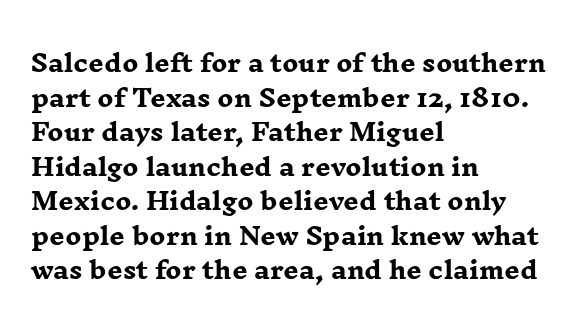
Rule under the text: the space is simply empty. Nothing unusual about the tracking: characters are spaced as the font intends. Leading: standard. This sample uses an upright cut, with every glyph sitting square on the baseline. Set as a true bold cut, around the 700 mark. Line beginnings align vertically; line endings do not.
